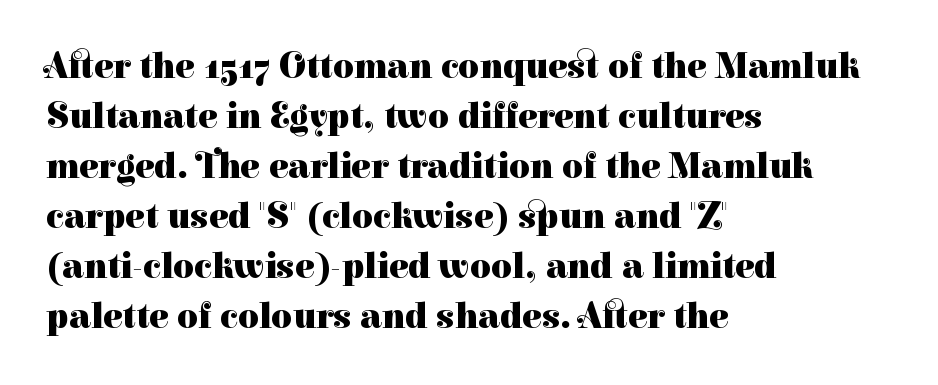
Q: Is the text bold? A: Yes.
Q: Is the text italic (slanted)? A: No, it is upright.
Q: Is the typeface a serif or a sans-serif typeface? A: Serif.
Q: Is the text underlined? A: No.
Q: How is the paragraph aligned? A: Left-aligned.
Q: Is the spacing between letters normal or unusually wide? A: Normal.
Q: Is the spacing between lines tight, normal or loose? A: Normal.
Q: Width (condensed, normal, or wide)? A: Normal.
Q: Stroke contrast? A: High.
Q: x-height? A: Medium.
Q: Monospaced? A: No.
